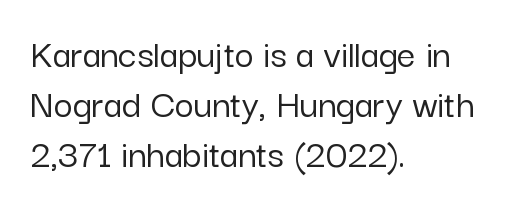
{"serif": "no", "italic": "no", "width": "normal", "stroke_contrast": "low", "x_height": "medium", "monospaced": "no", "underline": "no", "align": "left", "line_spacing_ratio": 1.22, "letter_spacing": "normal", "letter_spacing_em": 0.0, "glyph_px": 41}
